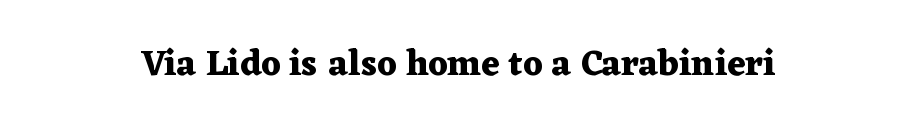
The image shows 36 px heavy, wide serif type, upright; set centered, normal letter spacing, not underlined; medium stroke contrast and a medium x-height.
